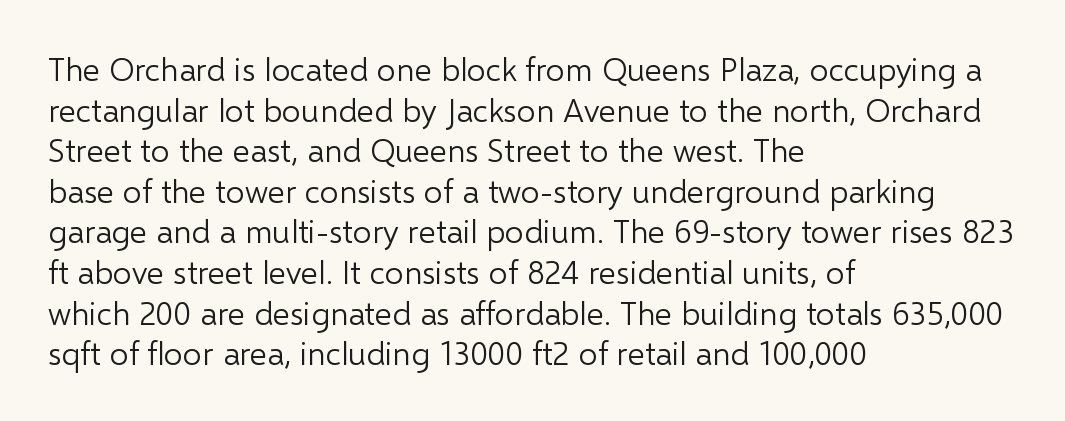
{"serif": "no", "italic": "no", "bold": "no", "weight": "light", "width": "normal", "stroke_contrast": "low", "x_height": "medium", "monospaced": "no", "underline": "no", "align": "left", "line_spacing_ratio": 1.23, "letter_spacing": "normal", "letter_spacing_em": 0.0, "glyph_px": 33}
